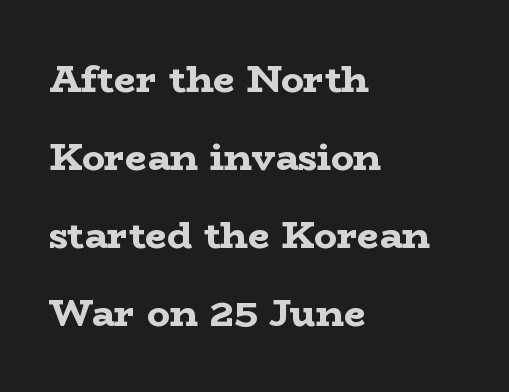
The image shows 38 px bold, wide serif type, upright; set left-aligned, loose line spacing (2.05x), normal letter spacing, not underlined; low stroke contrast and a medium x-height.
